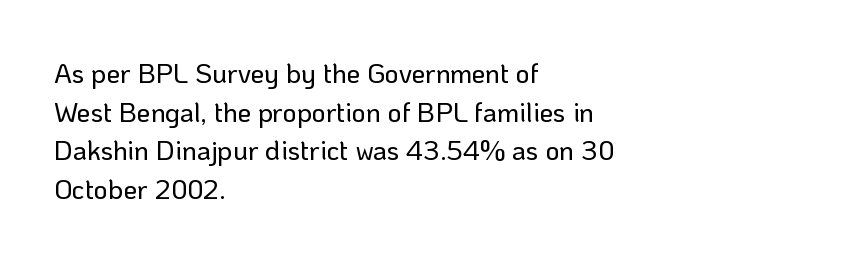
Q: Is the text italic (slanted)? A: No, it is upright.
Q: Is the text underlined? A: No.
Q: How is the paragraph aligned? A: Left-aligned.
Q: Is the spacing between letters normal or unusually wide? A: Normal.
Q: Is the spacing between lines tight, normal or loose? A: Normal.
